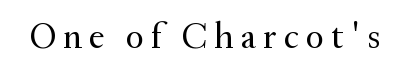
{"serif": "yes", "italic": "no", "bold": "no", "weight": "regular", "width": "normal", "stroke_contrast": "medium", "x_height": "small", "monospaced": "no", "underline": "no", "glyph_px": 38}
